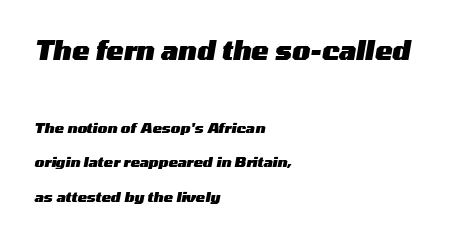
{"italic": "yes", "lean": "right", "slant_degrees": 10, "bold": "yes", "underline": "no", "align": "left", "line_spacing": "loose", "line_spacing_ratio": 2.46, "letter_spacing": "normal", "letter_spacing_em": 0.0, "larger_block": "first", "size_ratio": 1.86, "glyph_px": 26}
